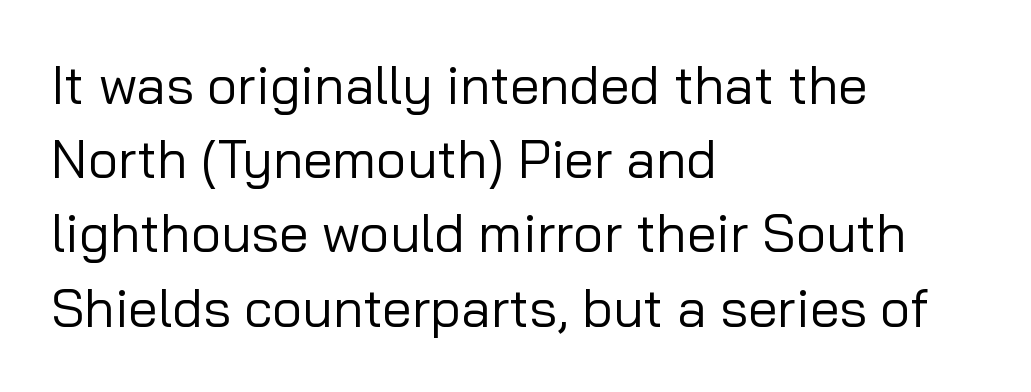
The image shows 53 px regular-weight sans-serif type, upright; set left-aligned, normal line spacing (1.4x), normal letter spacing, not underlined; low stroke contrast and a medium x-height.
